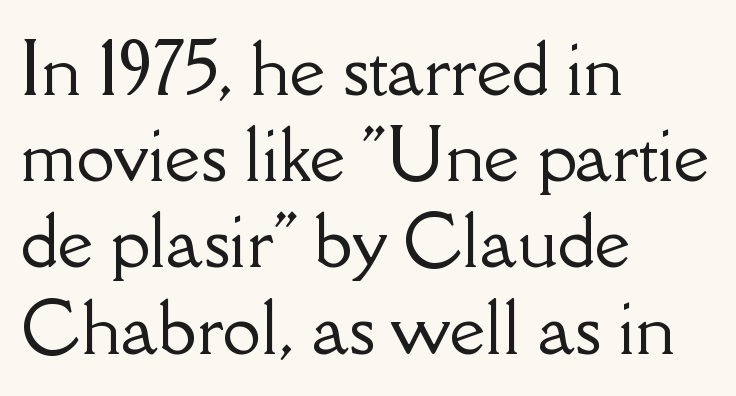
{"serif": "yes", "italic": "no", "width": "normal", "stroke_contrast": "low", "x_height": "small", "monospaced": "no", "underline": "no", "align": "left", "line_spacing": "normal", "line_spacing_ratio": 1.25, "letter_spacing": "normal", "letter_spacing_em": 0.0, "glyph_px": 69}
